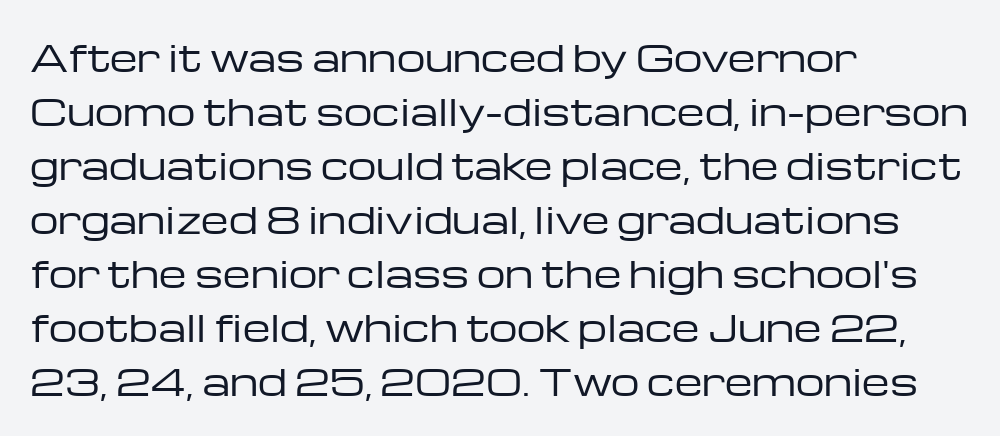
The image shows 36 px regular-weight, wide sans-serif type, upright; set left-aligned, normal line spacing (1.5x), normal letter spacing, not underlined; low stroke contrast and a medium x-height.
